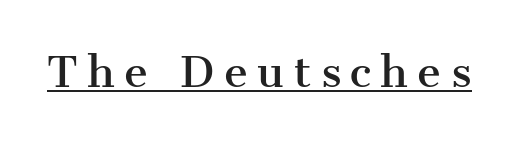
The image shows 41 px serif type, upright; set unusually wide letter spacing (+0.23 em), underlined; medium stroke contrast and a medium x-height.
